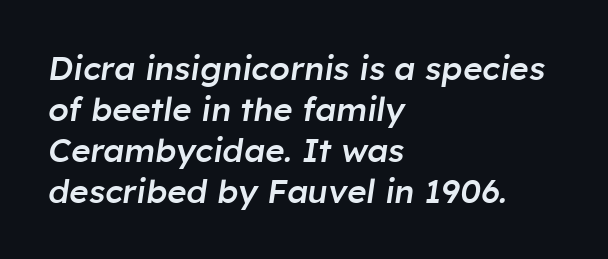
Q: Is the text bold? A: Semi-bold.
Q: Is the text italic (slanted)? A: Yes, it leans right by about 8 degrees.
Q: Is the text underlined? A: No.
Q: How is the paragraph aligned? A: Left-aligned.
Q: Is the spacing between letters normal or unusually wide? A: Normal.
Q: Width (condensed, normal, or wide)? A: Normal.
Q: Stroke contrast? A: Low.
Q: x-height? A: Medium.
Q: Monospaced? A: No.
